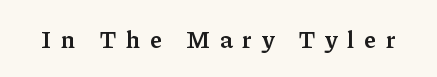
Clear beneath every line of the passage. The rendering uses a bold face; every stroke is thick and dark. Every stem runs plumb, perpendicular to the baseline. The line texture is sparse and dotted thanks to wide tracking.
